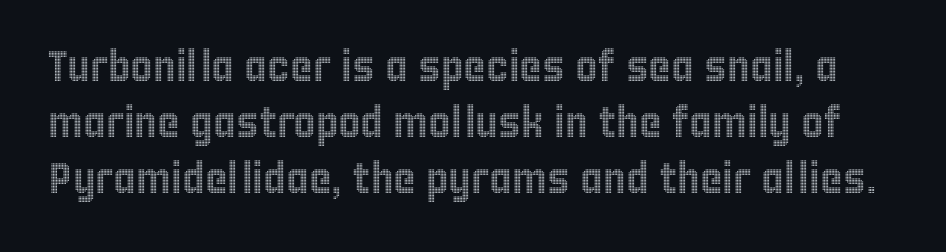
Baseline-to-baseline distance is the conventional proportion of letter height. Tracking here is standard; glyphs follow each other at the usual distance. Honestly, there is no underline to notice here at all. Is there any slant? The stems are plumb.
